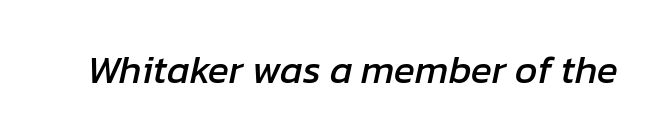
The image shows 39 px text type, italic (leaning right); set normal letter spacing, not underlined; low stroke contrast and a medium x-height.
